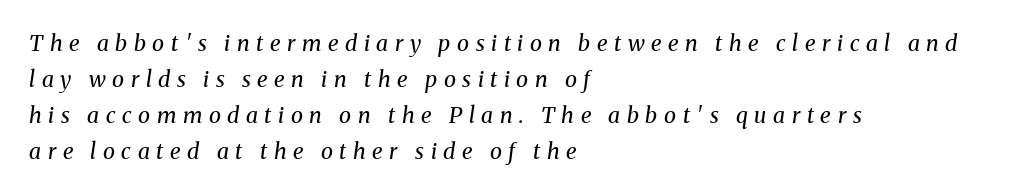
The image shows 22 px text type, italic (leaning right); set left-aligned, normal line spacing (1.63x), unusually wide letter spacing (+0.3 em), not underlined.
